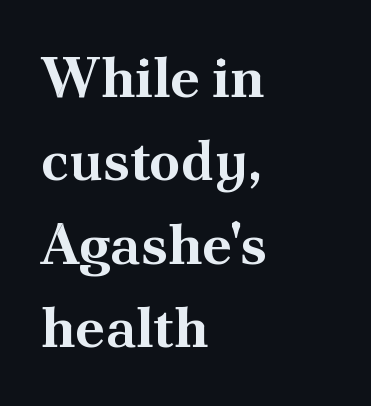
{"serif": "yes", "italic": "no", "bold": "yes", "weight": "bold", "width": "normal", "stroke_contrast": "medium", "x_height": "small", "monospaced": "no", "underline": "no", "align": "left", "line_spacing": "normal", "line_spacing_ratio": 1.49, "letter_spacing": "normal", "letter_spacing_em": 0.0, "glyph_px": 56}
